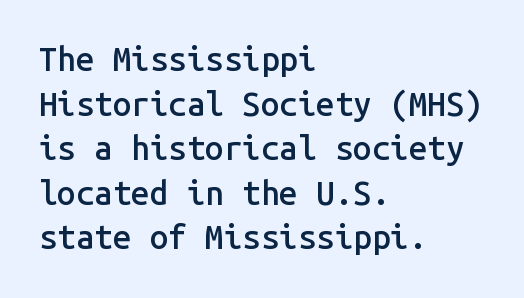
The baseline area is clear. A sans-serif font was chosen for this passage. The lettering stays uniformly vertical, giving the passage a roman look. On the weight axis this lands at semibold, roughly 600.
